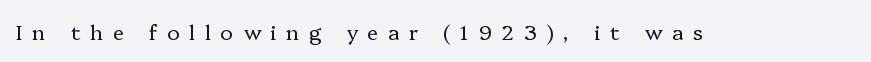
{"italic": "no", "bold": "no", "underline": "no", "letter_spacing": "wide", "letter_spacing_em": 0.46, "glyph_px": 21}
